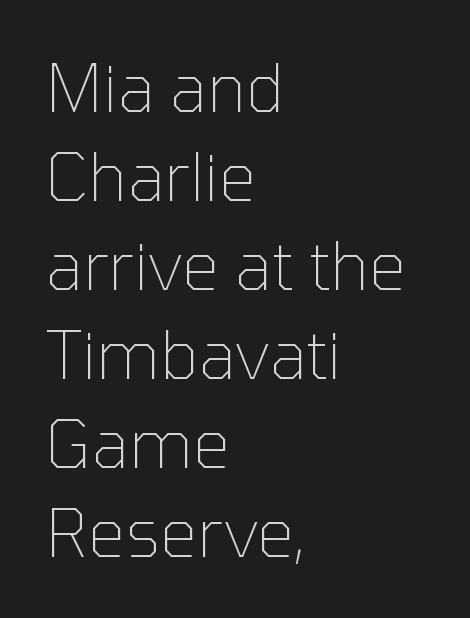
The image shows 66 px thin sans-serif type, upright; set left-aligned, normal line spacing (1.35x), normal letter spacing, not underlined; low stroke contrast and a medium x-height.
